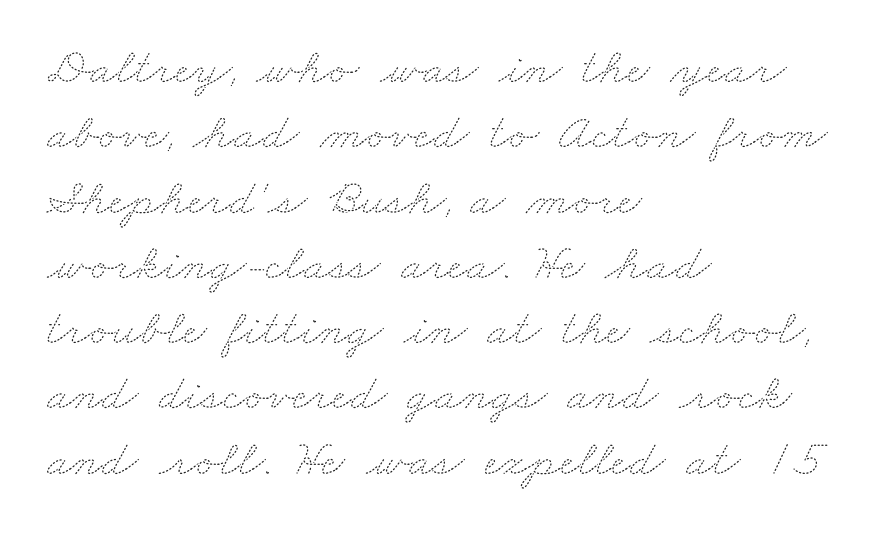
Q: Is the text bold? A: No.
Q: Is the text underlined? A: No.
Q: How is the paragraph aligned? A: Left-aligned.
Q: Is the spacing between letters normal or unusually wide? A: Normal.
Q: Is the spacing between lines tight, normal or loose? A: Normal.
Q: Width (condensed, normal, or wide)? A: Wide.
Q: Stroke contrast? A: Medium.
Q: x-height? A: Small.
Q: Monospaced? A: No.
